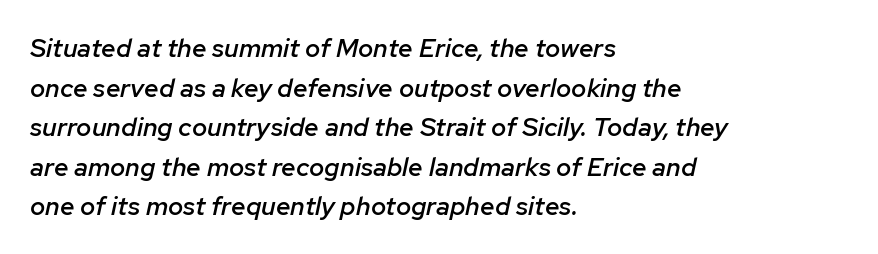
The image shows 26 px text type, italic (leaning right); set left-aligned, normal line spacing (1.52x), normal letter spacing, not underlined.
